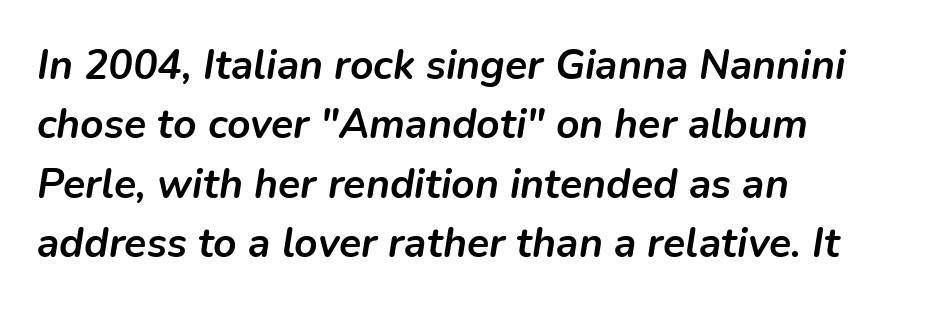
Q: Is the text bold? A: Yes.
Q: Is the text italic (slanted)? A: Yes, it leans right by about 9 degrees.
Q: Is the text underlined? A: No.
Q: How is the paragraph aligned? A: Left-aligned.
Q: Is the spacing between letters normal or unusually wide? A: Normal.
Q: Is the spacing between lines tight, normal or loose? A: Normal.
Q: Width (condensed, normal, or wide)? A: Normal.
Q: Stroke contrast? A: Low.
Q: x-height? A: Medium.
Q: Monospaced? A: No.
